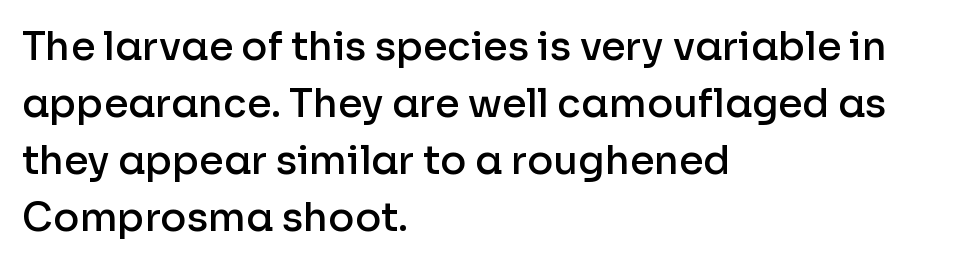
{"serif": "no", "italic": "no", "bold": "semi", "weight": "semibold", "width": "normal", "stroke_contrast": "low", "x_height": "medium", "monospaced": "no", "underline": "no", "align": "left", "line_spacing": "normal", "line_spacing_ratio": 1.46, "letter_spacing": "normal", "letter_spacing_em": 0.0, "glyph_px": 39}
